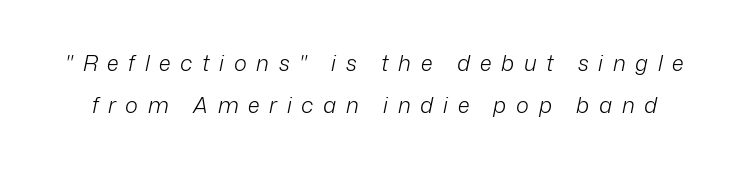
{"italic": "yes", "lean": "right", "slant_degrees": 12, "bold": "no", "underline": "no", "line_spacing": "loose", "line_spacing_ratio": 1.93, "letter_spacing": "wide", "letter_spacing_em": 0.44, "glyph_px": 22}
